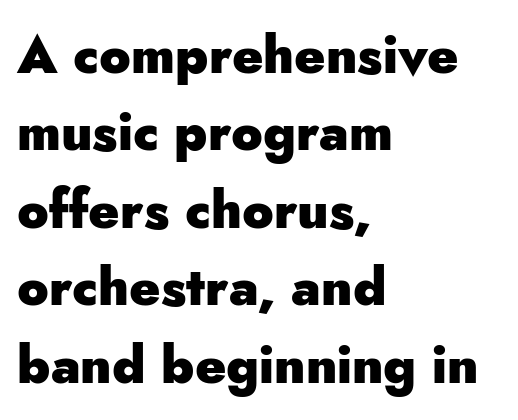
Tall strokes in this sample are plumb rather than angled. The compositor pushed each line to the left boundary. Nope, no serifs anywhere on these letters. The tracking reads as untouched default to a designer's eye. Compared with an ordinary text face, these strokes are far heavier — a full bold.
